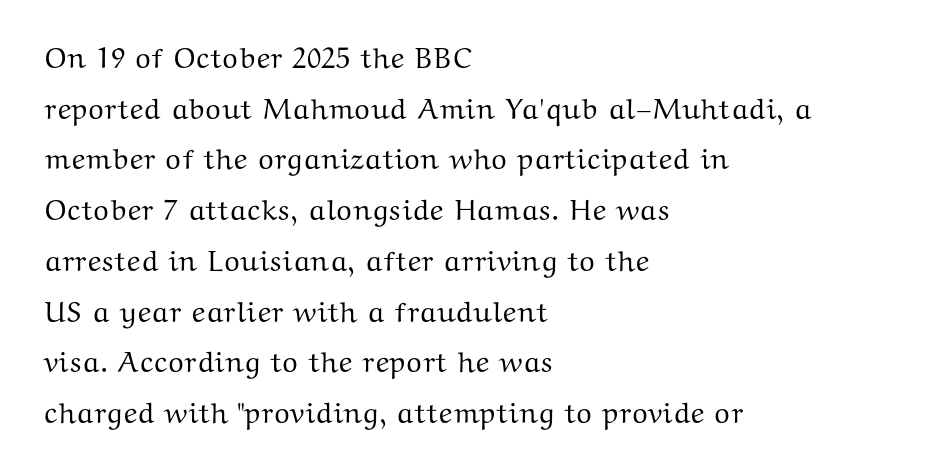
Is this a fixed-width face? No — the glyphs have proportional, varying widths. Horizontal alignment here is leftward, the default for most running prose. Nope, not italic — everything's standing straight. Glance below the letters and you will spot only blank space.
